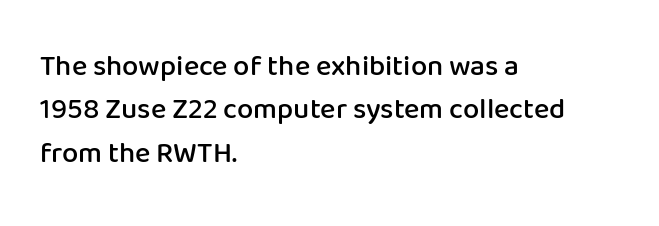
{"serif": "no", "italic": "no", "bold": "semi", "weight": "semibold", "width": "normal", "stroke_contrast": "low", "x_height": "medium", "monospaced": "no", "underline": "no", "align": "left", "line_spacing": "normal", "line_spacing_ratio": 1.5, "letter_spacing": "normal", "letter_spacing_em": 0.0, "glyph_px": 29}
